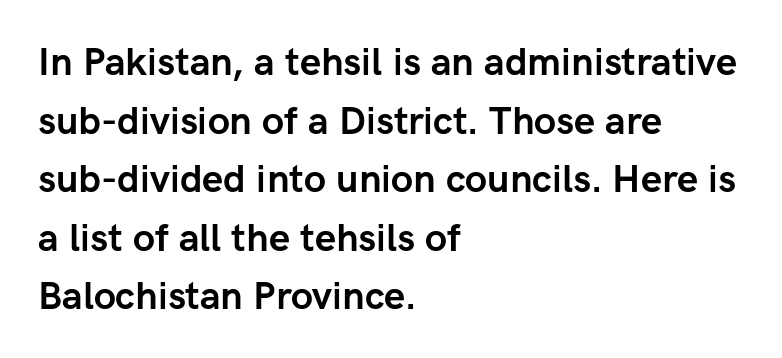
Summary of vertical rhythm: regular, with standard interline spacing. The glyphs are unaccompanied by any horizontal stroke below them. In terms of letterform style, serifs are entirely absent. Character widths vary here, with narrow letters taking less room than wide ones.
